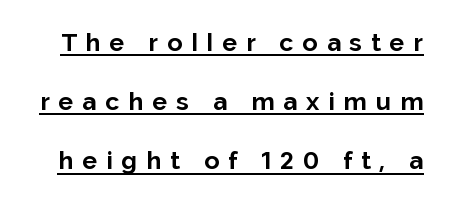
{"italic": "no", "bold": "yes", "underline": "yes", "line_spacing": "loose", "line_spacing_ratio": 2.37, "letter_spacing": "wide", "letter_spacing_em": 0.36, "glyph_px": 25}
